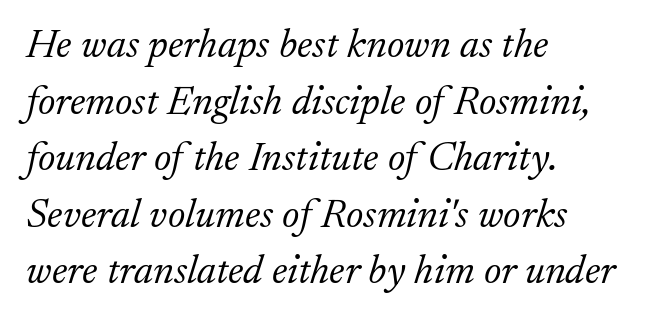
The image shows 41 px light serif type, italic (leaning right); set left-aligned, normal line spacing (1.38x), normal letter spacing, not underlined; low stroke contrast and a small x-height.
